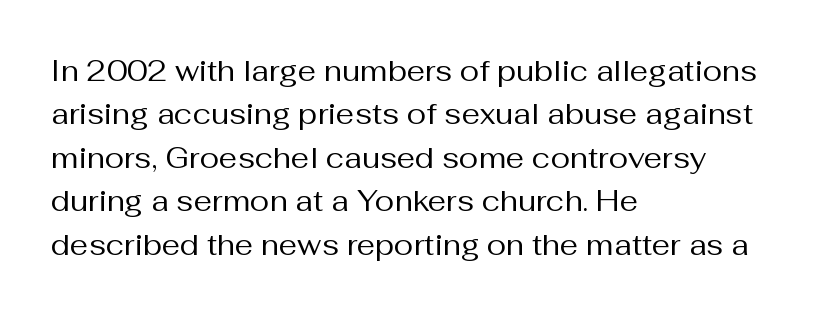
The image shows 29 px regular-weight sans-serif type, upright; set left-aligned, normal line spacing (1.5x), normal letter spacing, not underlined; medium stroke contrast and a medium x-height.
